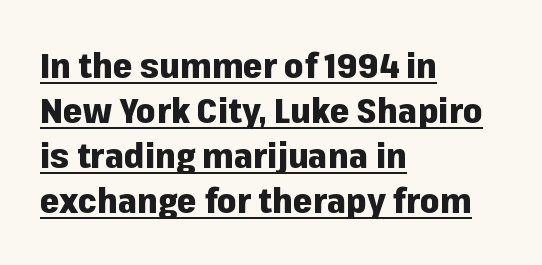
The image shows 35 px heavy sans-serif type, upright; set left-aligned, normal line spacing (1.29x), normal letter spacing, underlined; low stroke contrast and a medium x-height.
